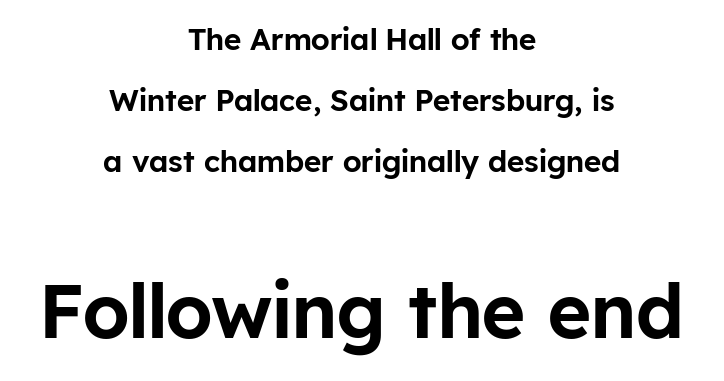
Glance below the letters and you will spot only blank space. This rendering employs a face without finishing strokes, i.e., a sans-serif. Style check: upright. The block of text is sparse from top to bottom, with ample space between rows. This rendering uses center alignment, leaving both contours irregular but symmetric. The line texture is even and compact thanks to regular tracking.
